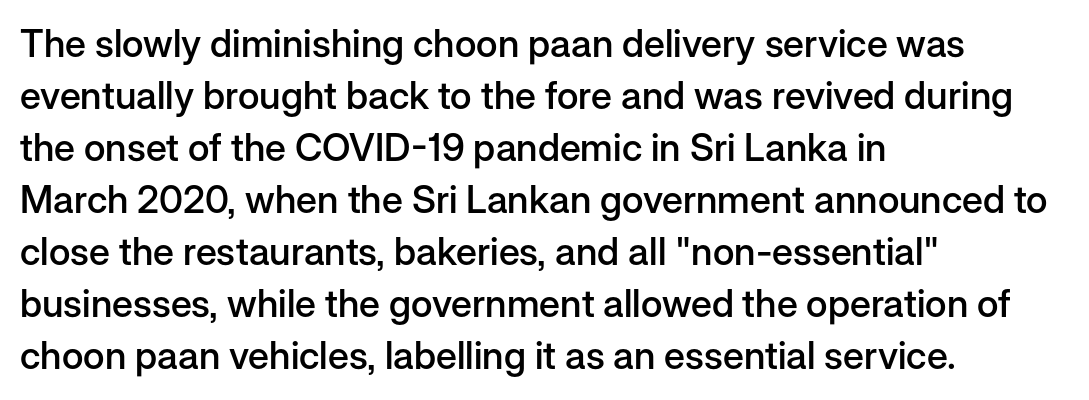
The specimen omits any rule beneath the text block's lines. Honestly, the letter spacing is just normal — you wouldn't notice it. Horizontal bands of white between lines are of average thickness. These lines are rendered in a variable-pitch font. The lettering stays uniformly vertical, giving the passage a roman look. The face used here is a sans, in the tradition of grotesques and geometrics.
